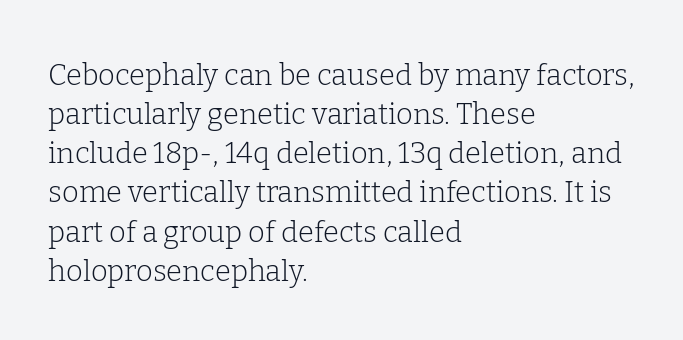
The image shows 29 px light serif type, upright; set left-aligned, normal line spacing (1.35x), normal letter spacing, not underlined; low stroke contrast and a medium x-height.
